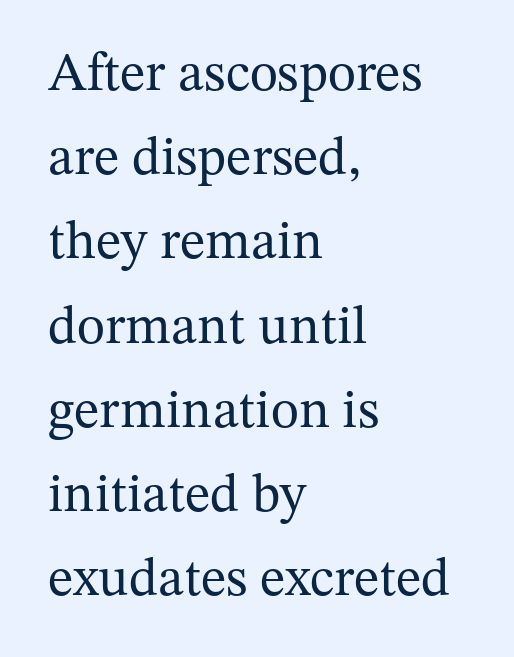
Q: Is the text bold? A: No.
Q: Is the text italic (slanted)? A: No, it is upright.
Q: Is the typeface a serif or a sans-serif typeface? A: Serif.
Q: Is the text underlined? A: No.
Q: How is the paragraph aligned? A: Left-aligned.
Q: Is the spacing between letters normal or unusually wide? A: Normal.
Q: Is the spacing between lines tight, normal or loose? A: Normal.
Q: Width (condensed, normal, or wide)? A: Normal.
Q: Stroke contrast? A: Medium.
Q: x-height? A: Medium.
Q: Monospaced? A: No.
